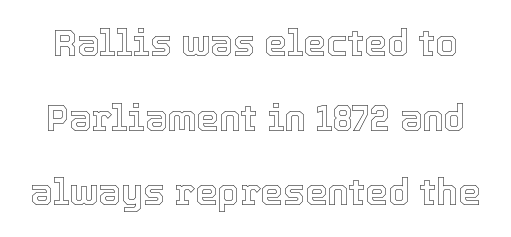
When letters stand straight like this, we call the style roman or upright. This sample has the flowing, uneven cadence of proportional lettering. Plain, unruled lines of type. Look at the tracking — it's just the regular setting, nothing added. Quick note: interline space is abundant.
